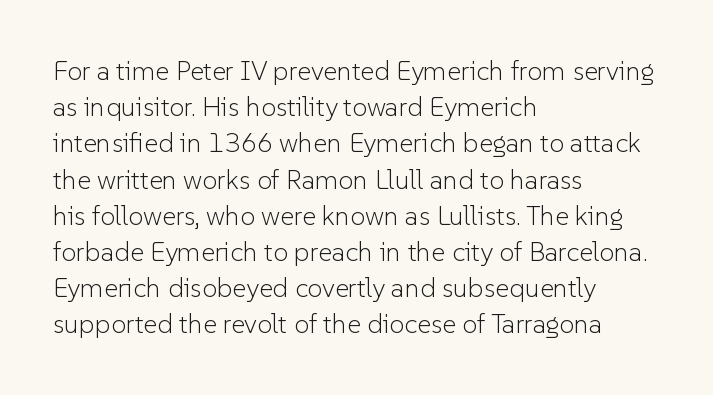
{"italic": "no", "bold": "no", "underline": "no", "align": "left", "line_spacing": "normal", "line_spacing_ratio": 1.34, "letter_spacing": "normal", "letter_spacing_em": 0.0, "glyph_px": 27}
